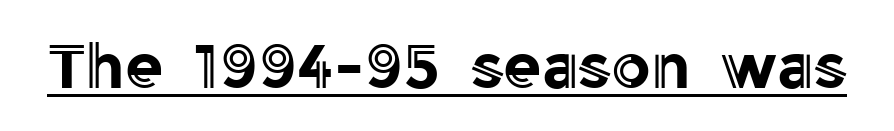
The image shows 62 px text type, upright; set normal letter spacing, underlined; a medium x-height.
